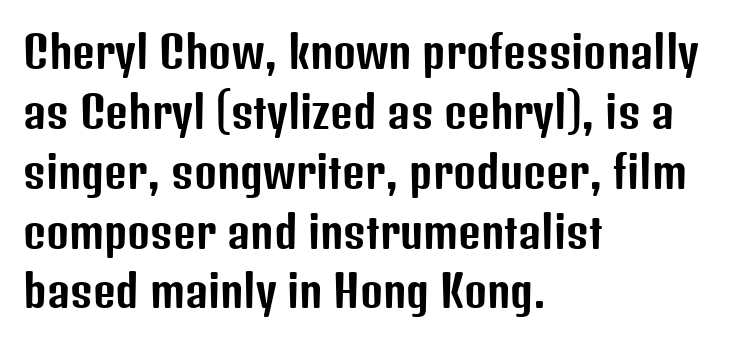
Quick note: underline off. Look at the tracking — it's just the regular setting, nothing added. No feet cap the strokes, marking this as sans-serif type. The paragraph has a hard left edge and a soft right edge.
